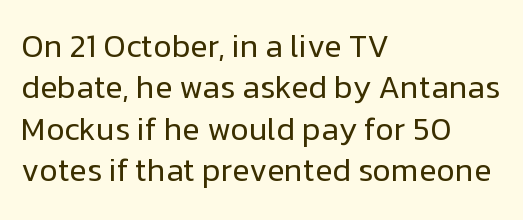
The image shows 32 px regular-weight sans-serif type, upright; set left-aligned, normal line spacing (1.29x), normal letter spacing, not underlined; low stroke contrast and a medium x-height.
